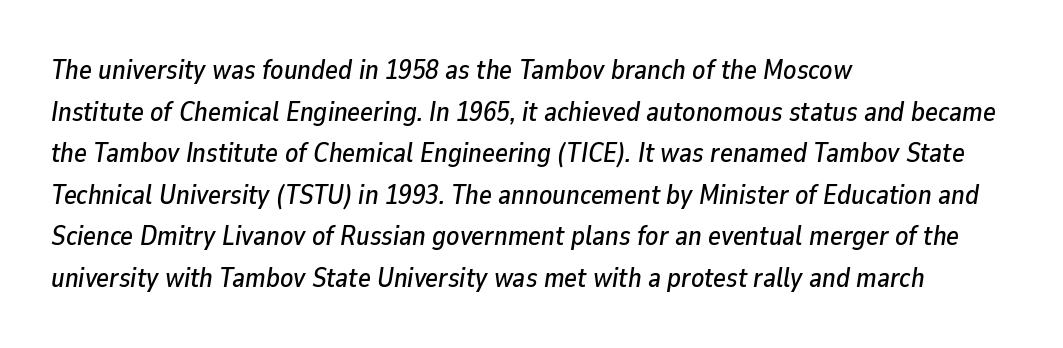
{"italic": "yes", "lean": "right", "slant_degrees": 9, "underline": "no", "align": "left", "line_spacing": "normal", "line_spacing_ratio": 1.54, "letter_spacing": "normal", "letter_spacing_em": 0.0, "glyph_px": 27}
